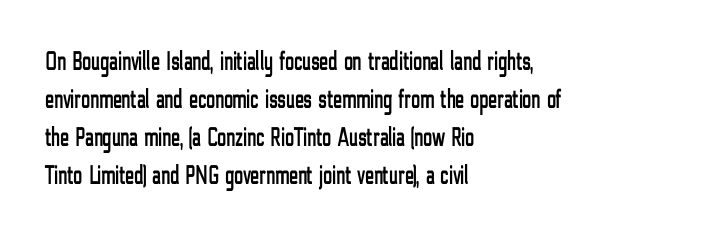
Q: Is the text italic (slanted)? A: No, it is upright.
Q: Is the text underlined? A: No.
Q: How is the paragraph aligned? A: Left-aligned.
Q: Is the spacing between letters normal or unusually wide? A: Normal.
Q: Is the spacing between lines tight, normal or loose? A: Normal.
